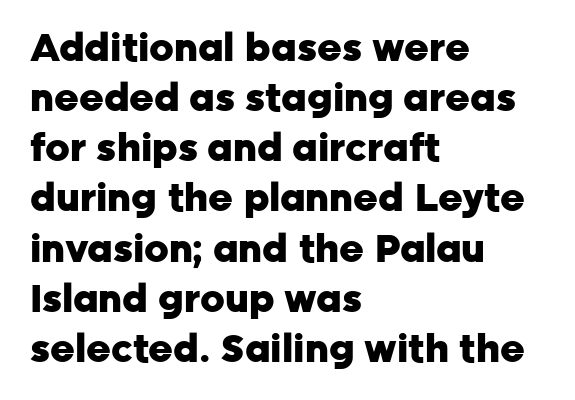
{"serif": "no", "italic": "no", "bold": "yes", "weight": "heavy", "width": "normal", "stroke_contrast": "low", "x_height": "medium", "monospaced": "no", "underline": "no", "align": "left", "line_spacing": "normal", "line_spacing_ratio": 1.32, "letter_spacing": "normal", "letter_spacing_em": 0.0, "glyph_px": 38}
